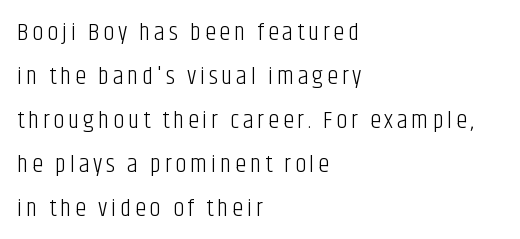
{"italic": "no", "bold": "no", "underline": "no", "align": "left", "line_spacing_ratio": 1.76, "glyph_px": 25}
